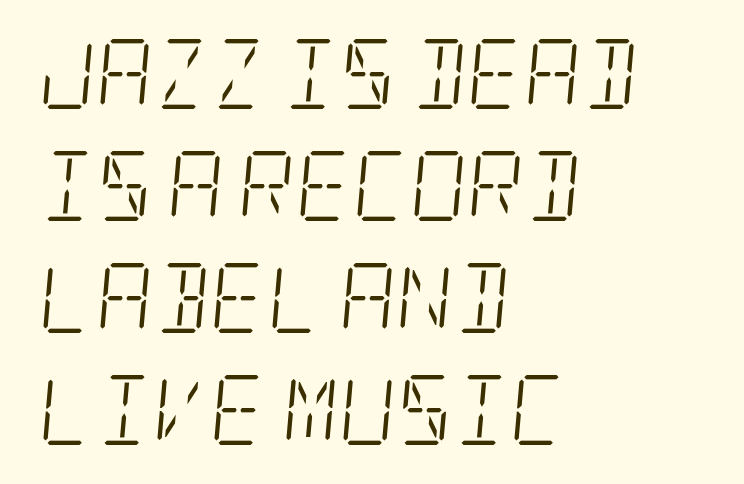
The ragged edge is on the right, which tells us the setting is flush left. The line-height multiplier appears to be the usual default. The font is comparable to plain body text, perhaps lighter. What stands out about the letter spacing? Nothing — it is the standard amount.
